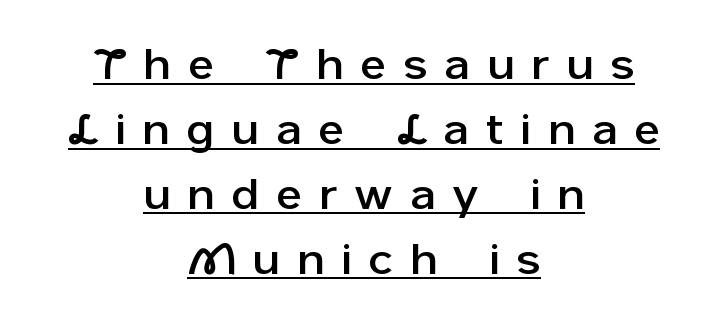
The tracking jumps out immediately: characters are airy and widely separated. Stroke terminals: plain, sans-serif. You can see a thin bar hugging the bottom of the glyphs. Notice how the passage keeps no hard edge, just a central spine. Posture: vertical. Spacing verdict: proportional, widths tailored to each character.
